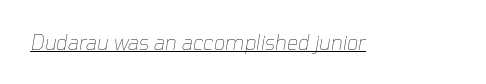
{"italic": "yes", "lean": "right", "slant_degrees": 10, "bold": "no", "underline": "yes", "letter_spacing": "normal", "letter_spacing_em": 0.0, "glyph_px": 20}
